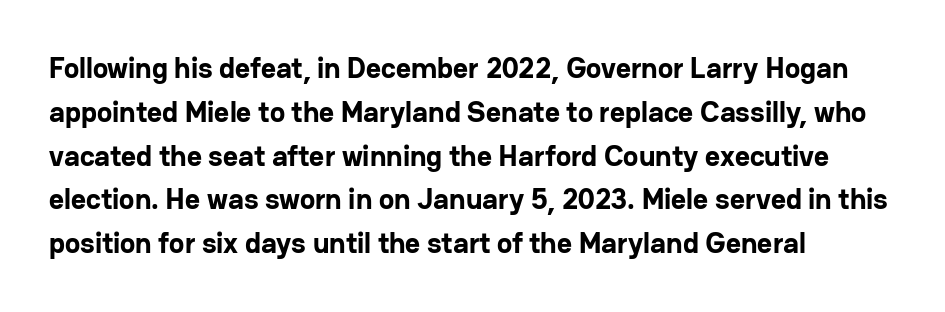
{"serif": "no", "italic": "no", "bold": "yes", "weight": "bold", "width": "normal", "stroke_contrast": "low", "x_height": "medium", "monospaced": "no", "underline": "no", "align": "left", "line_spacing": "normal", "line_spacing_ratio": 1.51, "letter_spacing": "normal", "letter_spacing_em": 0.0, "glyph_px": 29}
